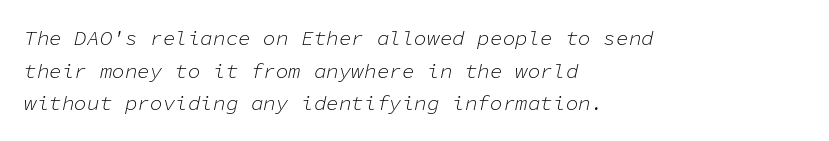
The image shows 21 px text type, italic (leaning right); set left-aligned, normal line spacing (1.55x), normal letter spacing, not underlined.
